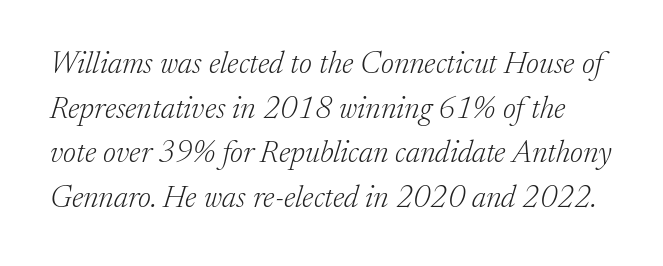
{"serif": "yes", "italic": "yes", "lean": "right", "slant_degrees": 17, "bold": "no", "weight": "light", "width": "normal", "stroke_contrast": "low", "x_height": "medium", "monospaced": "no", "underline": "no", "line_spacing": "normal", "line_spacing_ratio": 1.44, "letter_spacing": "normal", "letter_spacing_em": 0.0, "glyph_px": 31}
